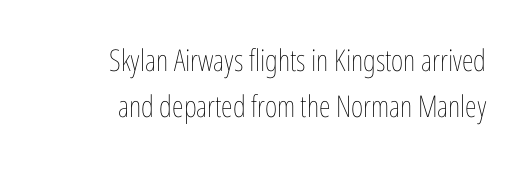
The image shows 30 px thin, condensed type, upright; set normal line spacing (1.53x), normal letter spacing, not underlined; low stroke contrast and a medium x-height.
